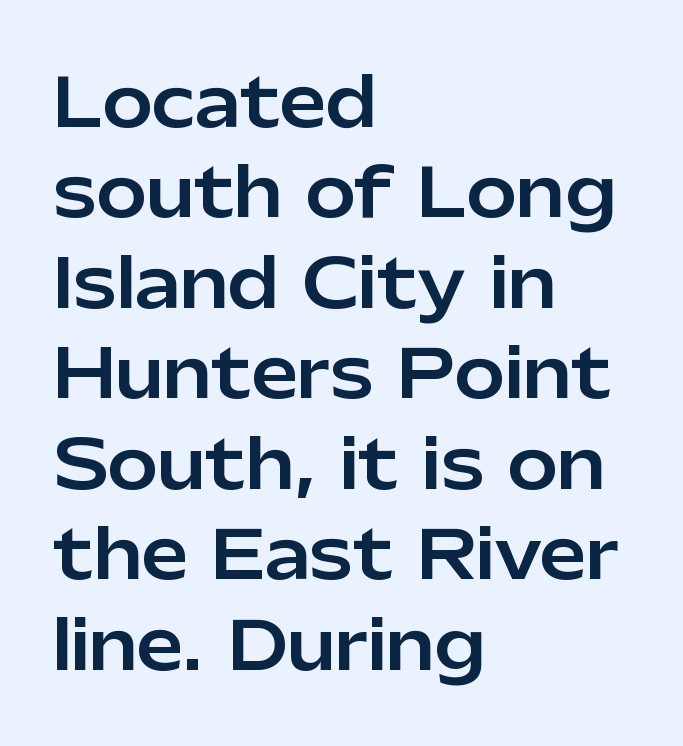
{"serif": "no", "italic": "no", "width": "normal", "stroke_contrast": "low", "x_height": "medium", "monospaced": "no", "underline": "no", "align": "left", "line_spacing": "normal", "line_spacing_ratio": 1.35, "letter_spacing": "normal", "letter_spacing_em": 0.0, "glyph_px": 67}
